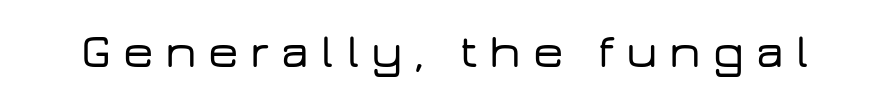
Q: Is the text italic (slanted)? A: No, it is upright.
Q: Is the typeface a serif or a sans-serif typeface? A: Sans-serif.
Q: Is the text underlined? A: No.
Q: Is the spacing between letters normal or unusually wide? A: Unusually wide.
Q: Width (condensed, normal, or wide)? A: Wide.
Q: Stroke contrast? A: Low.
Q: x-height? A: Medium.
Q: Monospaced? A: No.
